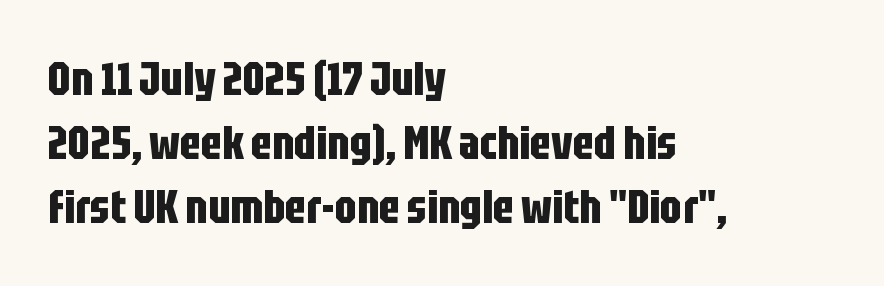
{"serif": "no", "italic": "no", "bold": "yes", "weight": "bold", "width": "condensed", "stroke_contrast": "low", "x_height": "large", "monospaced": "no", "underline": "no", "align": "left", "line_spacing": "normal", "line_spacing_ratio": 1.36, "letter_spacing": "normal", "letter_spacing_em": 0.0, "glyph_px": 47}
